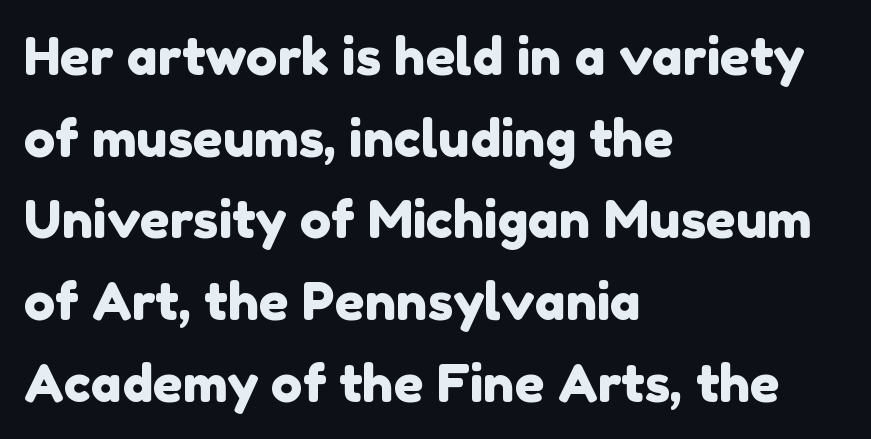
Is there much room between lines? A standard amount, neither cramped nor airy. The text block is weighted toward the left margin, trailing off unevenly rightward. Glyph-to-glyph distance matches everyday printed text. The letters advance in unequal steps, a hallmark of proportional type. This sample uses a sans-serif face.
